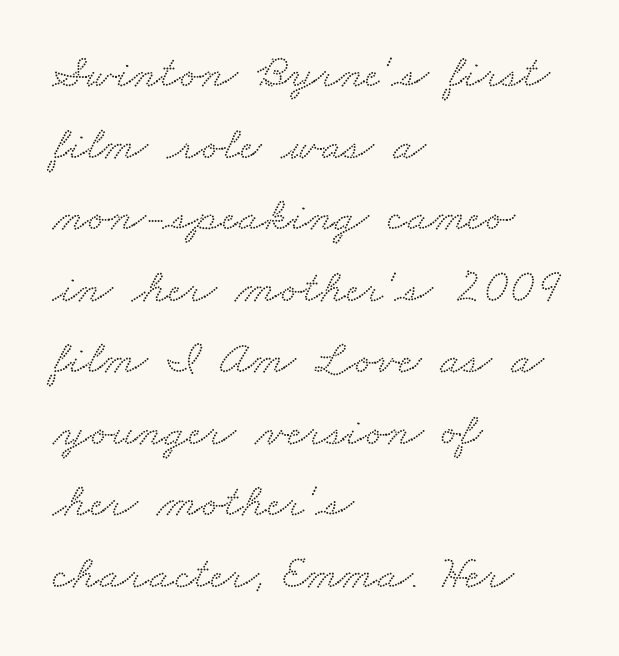
Q: Is the typeface a serif or a sans-serif typeface? A: Serif.
Q: Is the text underlined? A: No.
Q: How is the paragraph aligned? A: Left-aligned.
Q: Is the spacing between letters normal or unusually wide? A: Normal.
Q: Is the spacing between lines tight, normal or loose? A: Normal.
Q: Width (condensed, normal, or wide)? A: Wide.
Q: Stroke contrast? A: Low.
Q: x-height? A: Small.
Q: Monospaced? A: No.
